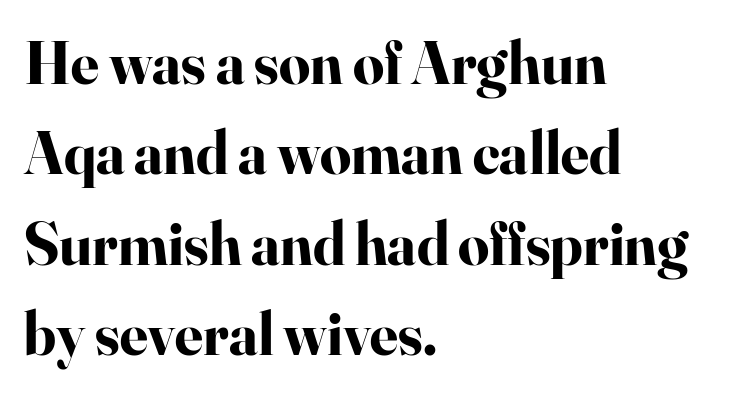
Q: Is the text bold? A: Yes.
Q: Is the text italic (slanted)? A: No, it is upright.
Q: Is the typeface a serif or a sans-serif typeface? A: Serif.
Q: Is the text underlined? A: No.
Q: How is the paragraph aligned? A: Left-aligned.
Q: Is the spacing between letters normal or unusually wide? A: Normal.
Q: Is the spacing between lines tight, normal or loose? A: Normal.
Q: Width (condensed, normal, or wide)? A: Normal.
Q: Stroke contrast? A: High.
Q: x-height? A: Small.
Q: Monospaced? A: No.
